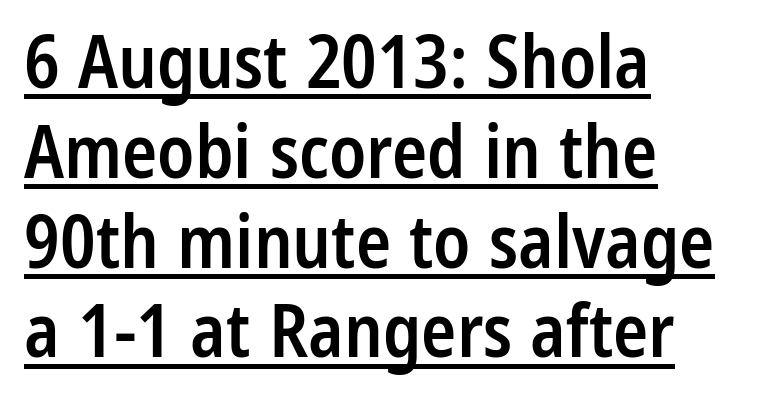
Beneath each row of characters lies a ruled line. Emphasis by weight is partial: semibold. The line texture is even and compact thanks to regular tracking. Note the varied advance widths — an 'i' is clearly narrower than an 'm'. Posture: upright roman. The passage is arranged the way most books set body copy — flush left.
